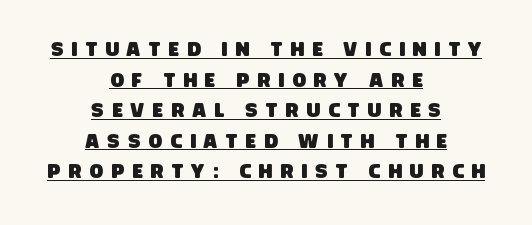
Q: Is the text underlined? A: Yes.
Q: How is the paragraph aligned? A: Centered.
Q: Is the spacing between letters normal or unusually wide? A: Unusually wide.
Q: Is the spacing between lines tight, normal or loose? A: Normal.
